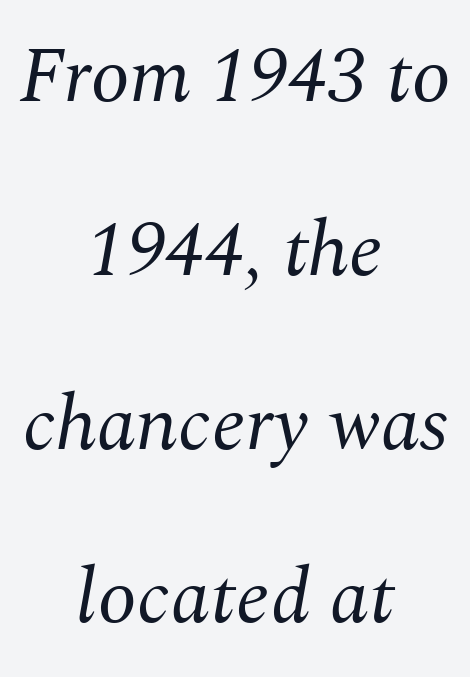
Q: Is the text bold? A: No.
Q: Is the text italic (slanted)? A: Yes, it leans right by about 10 degrees.
Q: Is the typeface a serif or a sans-serif typeface? A: Serif.
Q: Is the text underlined? A: No.
Q: How is the paragraph aligned? A: Centered.
Q: Is the spacing between letters normal or unusually wide? A: Normal.
Q: Is the spacing between lines tight, normal or loose? A: Loose.
Q: Width (condensed, normal, or wide)? A: Normal.
Q: Stroke contrast? A: Medium.
Q: x-height? A: Medium.
Q: Monospaced? A: No.
